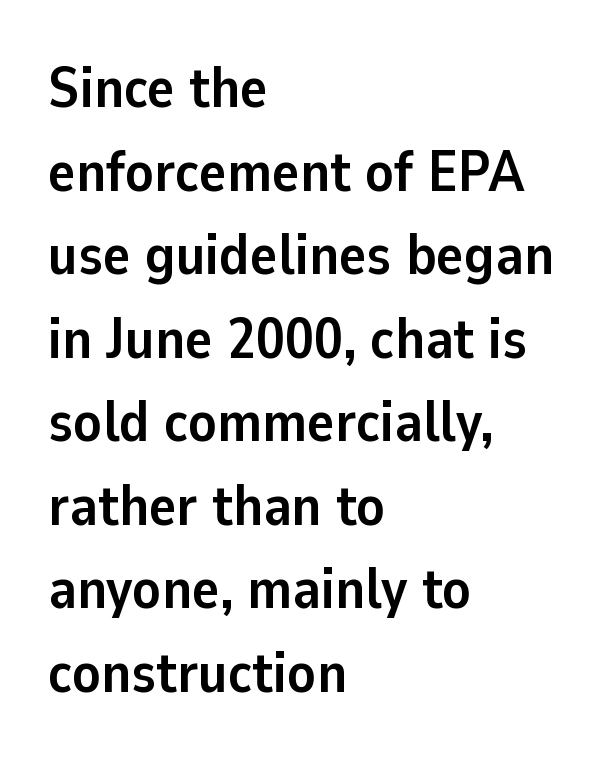
The face used here is proportionally spaced, like ordinary book or web type. Just letters on the line, the space beneath them empty. Observe the absence of serifs on each vertical stroke in this sample. Posture: straight, roman, zero tilt. Does the weight exceed regular? Yes, all the way to bold. Regular leading.
